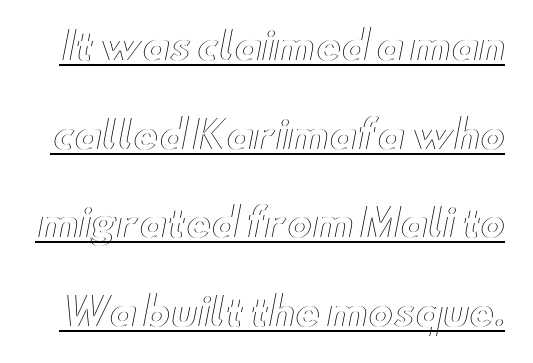
The image shows 38 px wide type; set loose line spacing (2.33x), normal letter spacing, underlined; a small x-height.
